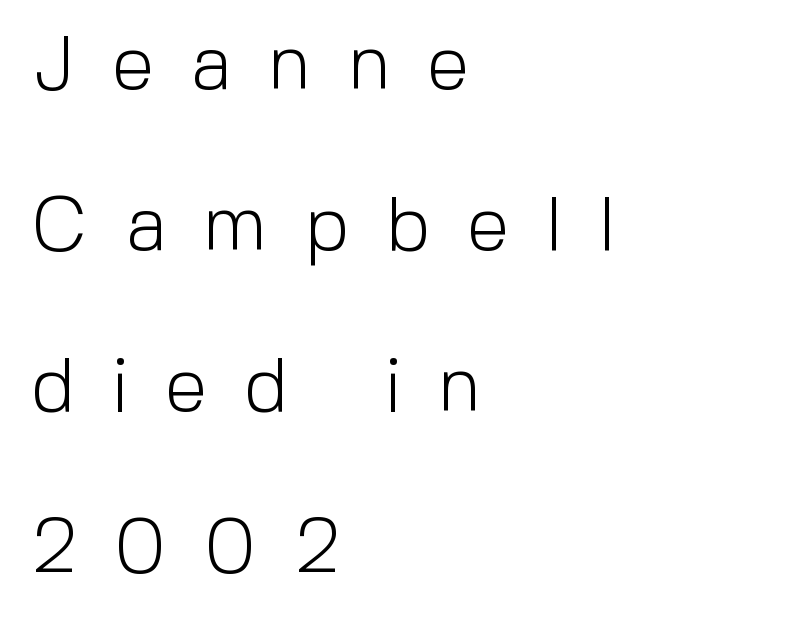
Serifs: no, the terminals of the letterforms are clean. Bare-footed words on every line. Here the designer chose a conventional face with non-uniform glyph widths. Line spacing here is loose. The weight would be labelled regular, book, light, or lighter still. You can tell it's not italic because the verticals are truly vertical.
